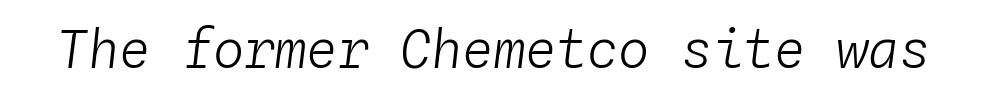
Q: Is the text bold? A: No.
Q: Is the text italic (slanted)? A: Yes, it leans right by about 4 degrees.
Q: Is the text underlined? A: No.
Q: Is the spacing between letters normal or unusually wide? A: Normal.
Q: Width (condensed, normal, or wide)? A: Normal.
Q: Stroke contrast? A: Low.
Q: x-height? A: Medium.
Q: Monospaced? A: Yes.
